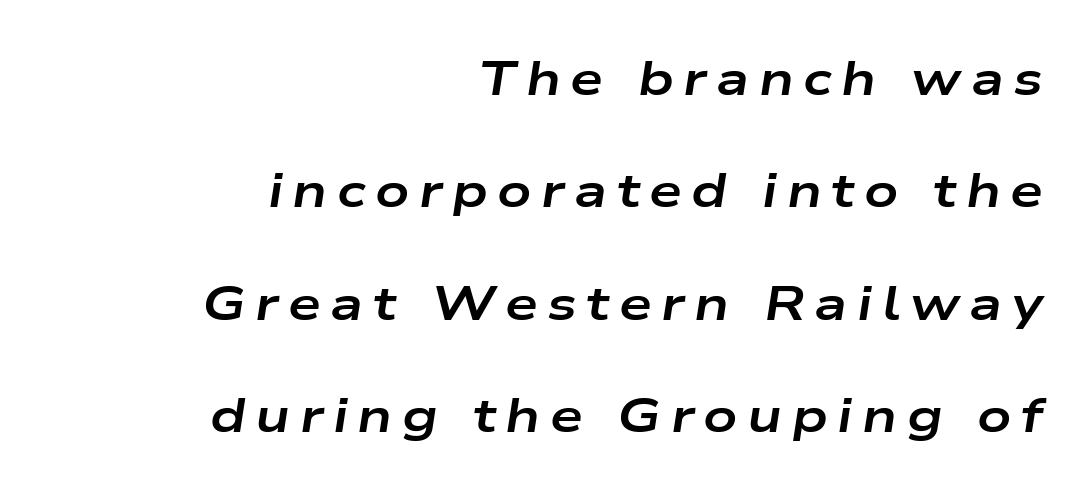
Q: Is the text bold? A: Yes.
Q: Is the text italic (slanted)? A: Yes, it leans right by about 9 degrees.
Q: Is the text underlined? A: No.
Q: How is the paragraph aligned? A: Right-aligned.
Q: Is the spacing between letters normal or unusually wide? A: Unusually wide.
Q: Is the spacing between lines tight, normal or loose? A: Loose.
Q: Width (condensed, normal, or wide)? A: Wide.
Q: Stroke contrast? A: Low.
Q: x-height? A: Medium.
Q: Monospaced? A: No.
